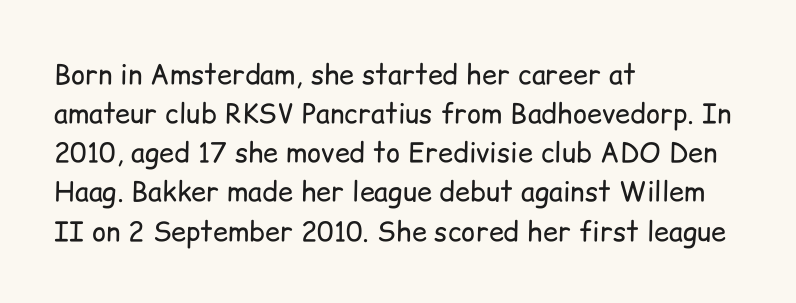
Default kerning and tracking; the words read as compact shapes. No heavy texture on the line: the type isn't bold. A roman cut, with each character standing at attention. Notice how the passage keeps a crisp vertical edge on the left only. Bare-footed words on every line.
